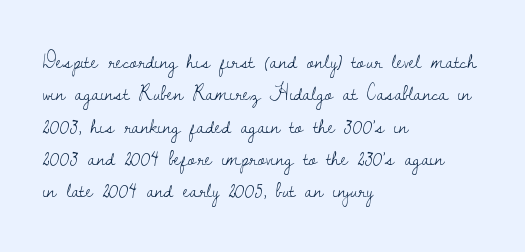
Q: Is the text bold? A: No.
Q: Is the text italic (slanted)? A: Yes.
Q: Is the text underlined? A: No.
Q: How is the paragraph aligned? A: Left-aligned.
Q: Is the spacing between letters normal or unusually wide? A: Normal.
Q: Is the spacing between lines tight, normal or loose? A: Normal.
